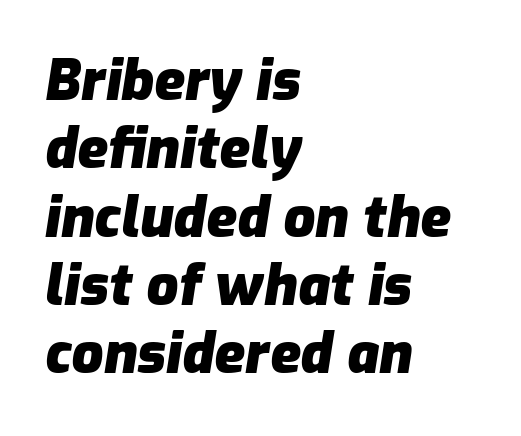
{"italic": "yes", "lean": "right", "slant_degrees": 9, "bold": "yes", "weight": "heavy", "width": "normal", "stroke_contrast": "low", "x_height": "medium", "monospaced": "no", "underline": "no", "align": "left", "line_spacing_ratio": 1.22, "letter_spacing": "normal", "letter_spacing_em": 0.0, "glyph_px": 56}
